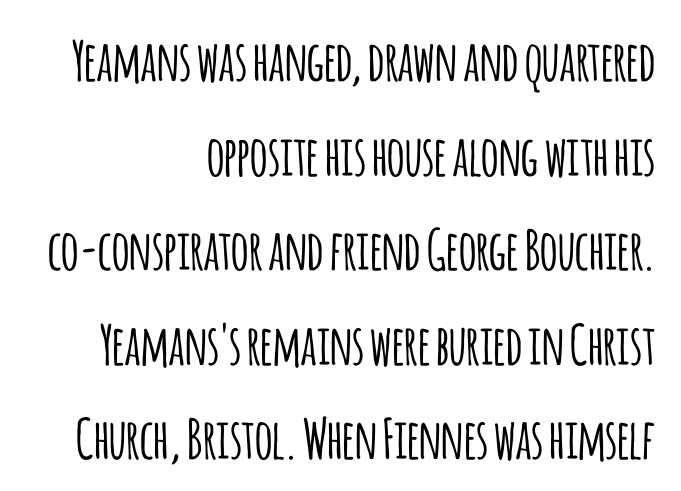
Nope, no serifs anywhere on these letters. What stands out about the letter spacing? Nothing — it is the standard amount. This sample has the flowing, uneven cadence of proportional lettering. The setting favours the right margin, as signatures and pull-quotes sometimes do. Check the space under the baseline: it is left empty. Upright lettering throughout.
